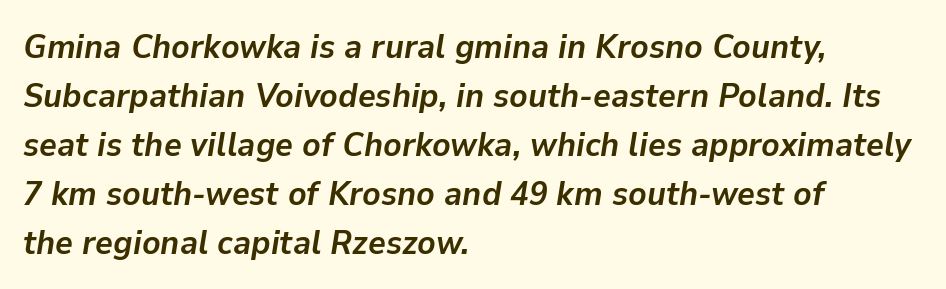
{"italic": "yes", "lean": "right", "slant_degrees": 9, "bold": "yes", "weight": "semibold", "width": "normal", "stroke_contrast": "low", "x_height": "medium", "monospaced": "no", "underline": "no", "align": "left", "line_spacing": "normal", "line_spacing_ratio": 1.44, "letter_spacing": "normal", "letter_spacing_em": 0.0, "glyph_px": 34}
